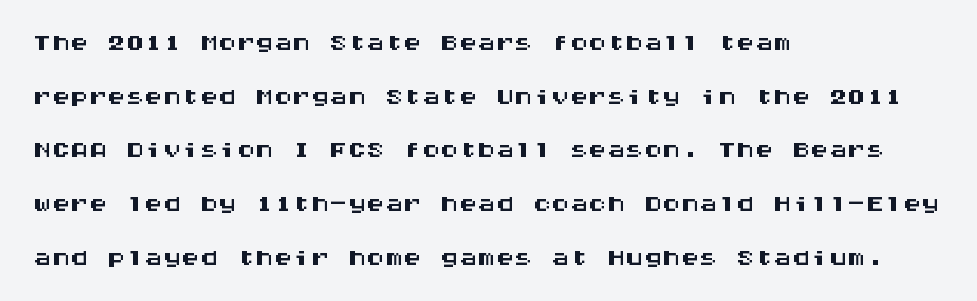
The image shows 37 px wide sans-serif type, upright, monospaced; set left-aligned, normal line spacing (1.45x), normal letter spacing, not underlined; medium stroke contrast and a large x-height.
